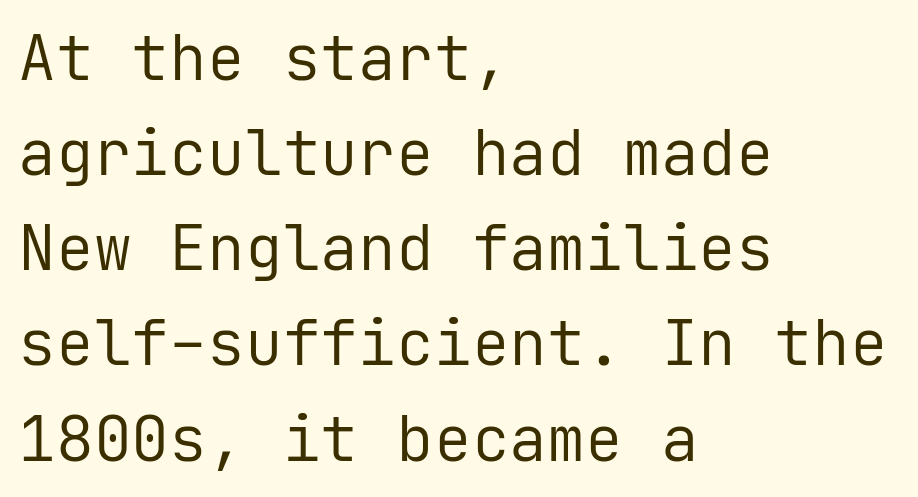
The image shows 63 px regular-weight sans-serif type, upright, monospaced; set left-aligned, normal line spacing (1.51x), normal letter spacing, not underlined; low stroke contrast and a medium x-height.
